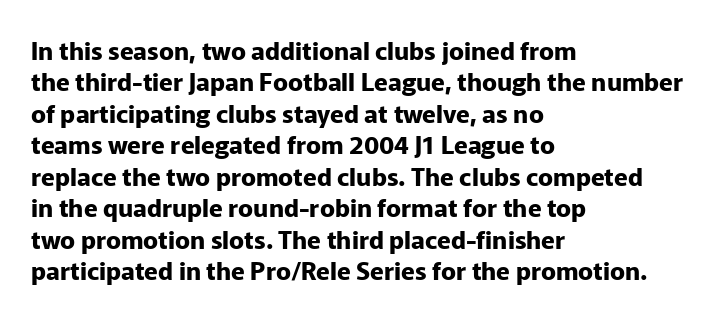
The image shows 25 px bold type, upright; set left-aligned, normal line spacing (1.26x), normal letter spacing, not underlined.
